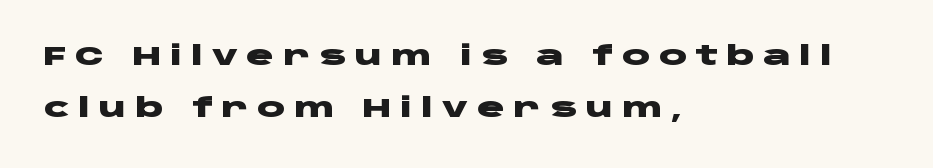
Q: Is the text bold? A: Yes.
Q: Is the text italic (slanted)? A: No, it is upright.
Q: Is the text underlined? A: No.
Q: How is the paragraph aligned? A: Left-aligned.
Q: Is the spacing between letters normal or unusually wide? A: Unusually wide.
Q: Is the spacing between lines tight, normal or loose? A: Loose.
